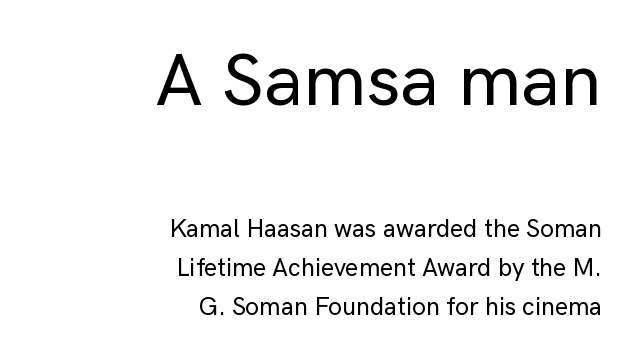
Q: Is the text italic (slanted)? A: No, it is upright.
Q: Is the typeface a serif or a sans-serif typeface? A: Sans-serif.
Q: Is the text underlined? A: No.
Q: How is the paragraph aligned? A: Right-aligned.
Q: Is the spacing between letters normal or unusually wide? A: Normal.
Q: Is the spacing between lines tight, normal or loose? A: Normal.
Q: Which block of text is set in a larger size, the first (top) or the second (bottom)? A: The first (top) one.
Q: Width (condensed, normal, or wide)? A: Normal.
Q: Stroke contrast? A: Low.
Q: x-height? A: Medium.
Q: Monospaced? A: No.
